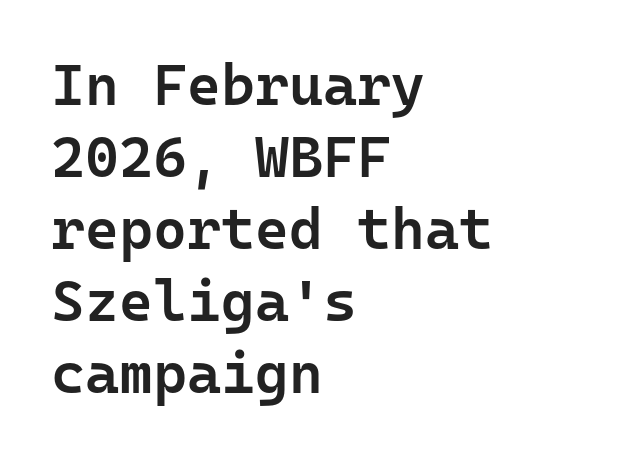
{"serif": "no", "italic": "no", "bold": "semi", "weight": "semibold", "width": "normal", "stroke_contrast": "low", "x_height": "medium", "monospaced": "yes", "underline": "no", "align": "left", "line_spacing_ratio": 1.24, "letter_spacing": "normal", "letter_spacing_em": 0.0, "glyph_px": 58}
